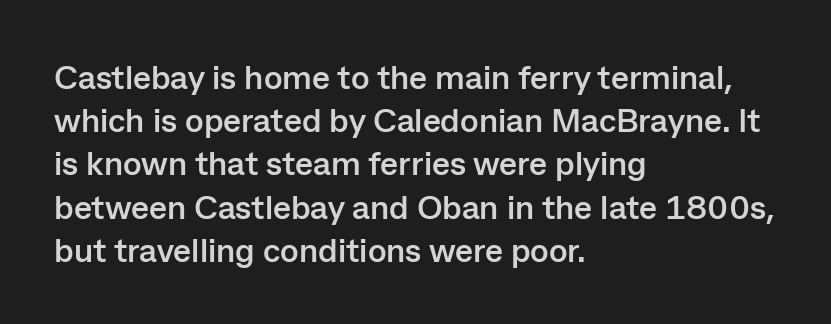
The image shows 34 px semibold sans-serif type, upright; set left-aligned, normal line spacing (1.27x), normal letter spacing, not underlined; low stroke contrast and a medium x-height.
